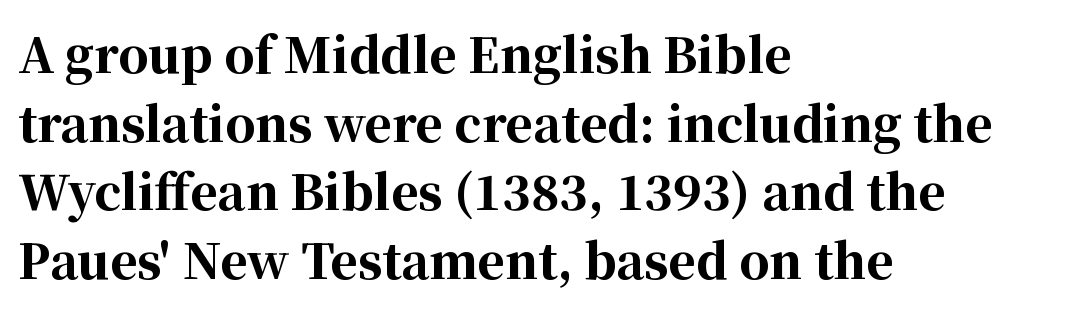
{"serif": "yes", "italic": "no", "bold": "yes", "weight": "bold", "width": "normal", "stroke_contrast": "high", "x_height": "medium", "monospaced": "no", "underline": "no", "align": "left", "line_spacing": "normal", "line_spacing_ratio": 1.46, "letter_spacing": "normal", "letter_spacing_em": 0.0, "glyph_px": 47}
